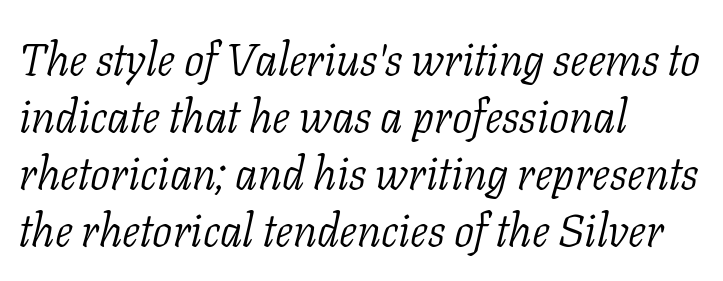
The image shows 45 px light serif type, italic (leaning right); set left-aligned, normal line spacing (1.27x), normal letter spacing, not underlined; low stroke contrast and a medium x-height.
